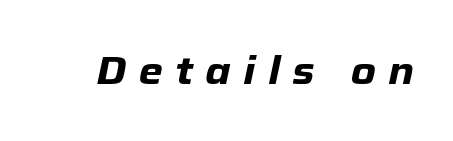
{"italic": "yes", "lean": "right", "slant_degrees": 12, "bold": "yes", "weight": "heavy", "width": "normal", "stroke_contrast": "low", "x_height": "medium", "monospaced": "no", "underline": "no", "letter_spacing": "wide", "letter_spacing_em": 0.31, "glyph_px": 39}
